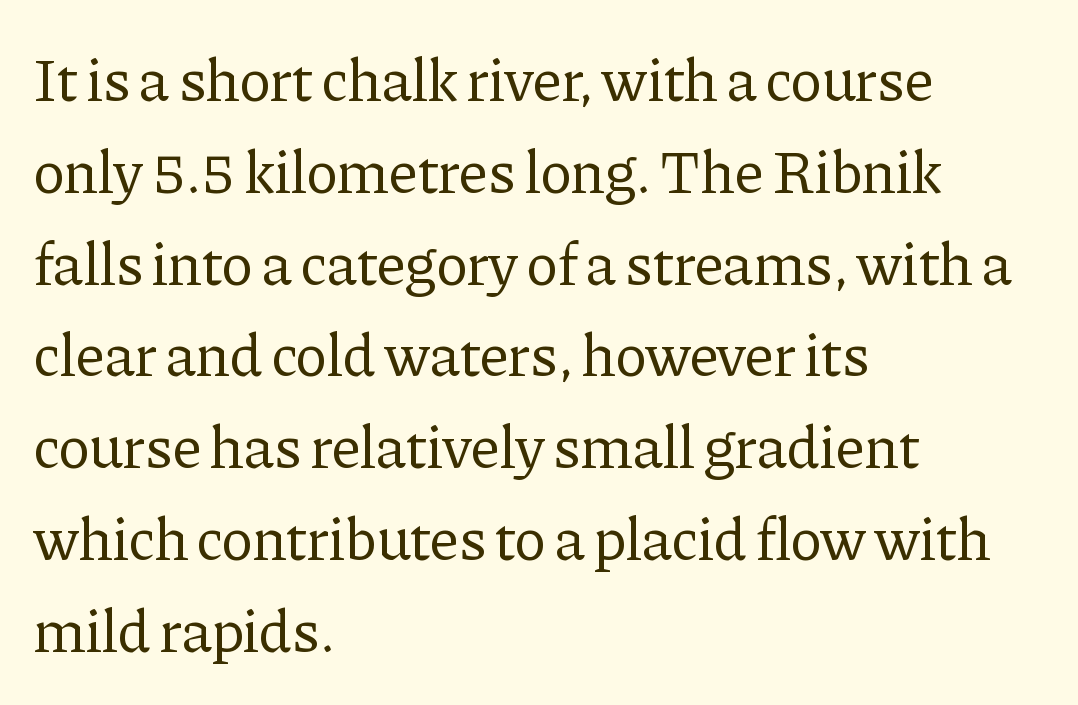
The image shows 60 px regular-weight serif type, upright; set left-aligned, normal line spacing (1.53x), normal letter spacing, not underlined; low stroke contrast and a medium x-height.
